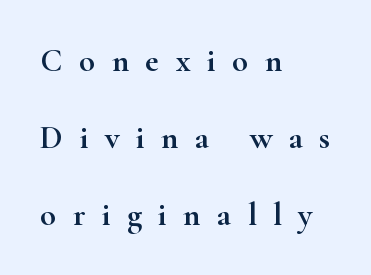
Q: Is the text italic (slanted)? A: No, it is upright.
Q: Is the typeface a serif or a sans-serif typeface? A: Serif.
Q: Is the text underlined? A: No.
Q: How is the paragraph aligned? A: Left-aligned.
Q: Is the spacing between letters normal or unusually wide? A: Unusually wide.
Q: Is the spacing between lines tight, normal or loose? A: Loose.
Q: Width (condensed, normal, or wide)? A: Wide.
Q: Stroke contrast? A: High.
Q: x-height? A: Small.
Q: Monospaced? A: No.
